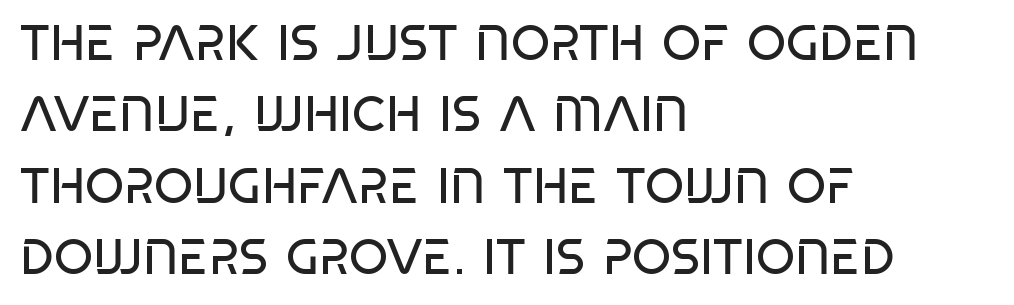
Q: Is the text bold? A: No.
Q: Is the typeface a serif or a sans-serif typeface? A: Sans-serif.
Q: Is the text underlined? A: No.
Q: How is the paragraph aligned? A: Left-aligned.
Q: Is the spacing between letters normal or unusually wide? A: Normal.
Q: Is the spacing between lines tight, normal or loose? A: Normal.
Q: Width (condensed, normal, or wide)? A: Condensed.
Q: Stroke contrast? A: Low.
Q: x-height? A: Large.
Q: Monospaced? A: No.
